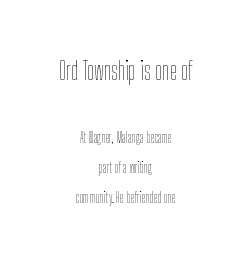
The letterforms sit shoulder to shoulder at normal distance. Ascenders rise straight up at ninety degrees. Caption: face not bold, strokes unweighted. Letters rest on an invisible, unmarked baseline. Horizontal alignment here is central, giving a formal, balanced look. The more generous point size was reserved for the upper chunk.
